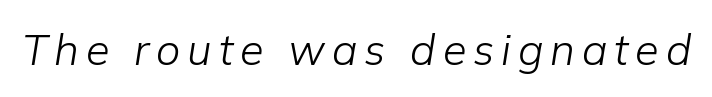
{"italic": "yes", "lean": "right", "slant_degrees": 9, "bold": "no", "weight": "light", "width": "normal", "stroke_contrast": "low", "x_height": "medium", "monospaced": "no", "underline": "no", "glyph_px": 43}
